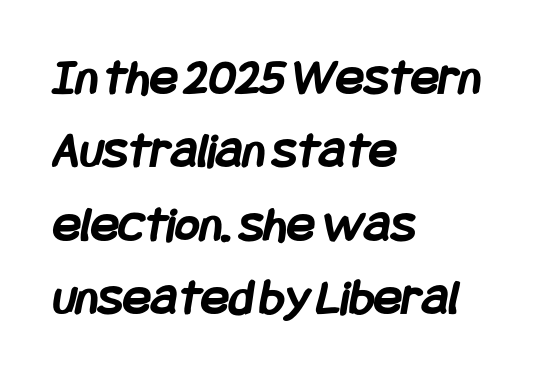
The image shows 52 px semibold, condensed sans-serif type; set left-aligned, normal line spacing (1.41x), normal letter spacing, not underlined; low stroke contrast and a large x-height.
